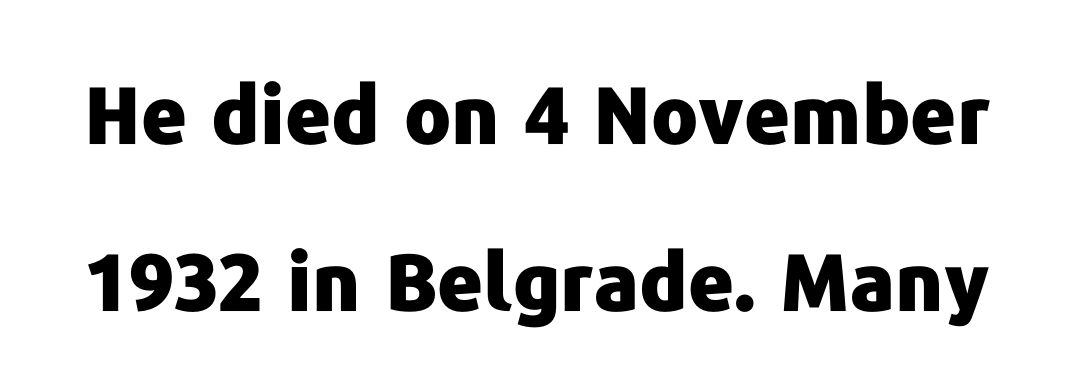
The image shows 79 px heavy sans-serif type, upright; set loose line spacing (2.11x), normal letter spacing, not underlined; low stroke contrast and a medium x-height.
